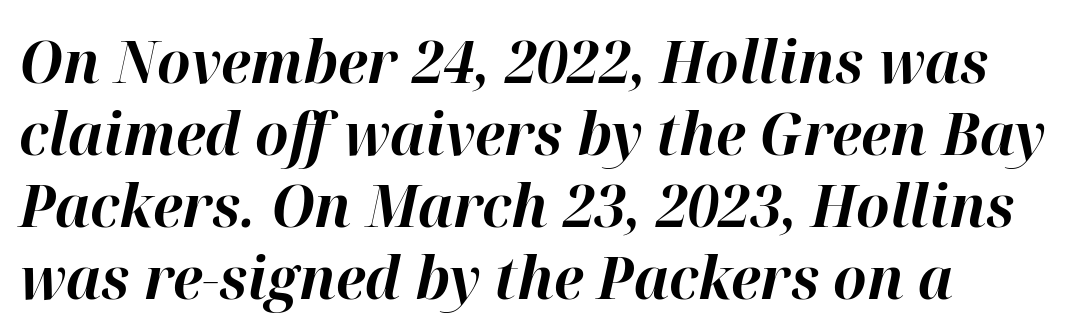
Descenders hang freely into open space. These lines are rendered in a variable-pitch font. I'd describe the lettering as bold — thick and assertive. This sample is left-justified, so line endings fall wherever the words run out. You could call the tracking neutral — neither tight nor loose. Style check: oblique.
